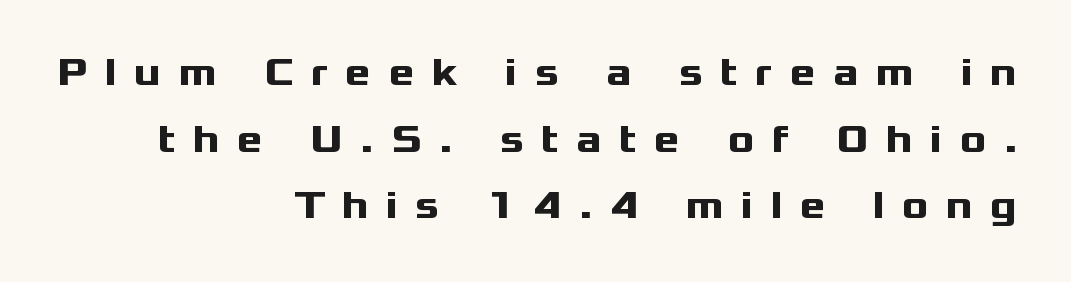
{"serif": "no", "italic": "no", "bold": "yes", "weight": "heavy", "width": "wide", "stroke_contrast": "medium", "x_height": "medium", "monospaced": "no", "underline": "no", "align": "right", "line_spacing_ratio": 1.71, "letter_spacing": "wide", "letter_spacing_em": 0.45, "glyph_px": 39}
